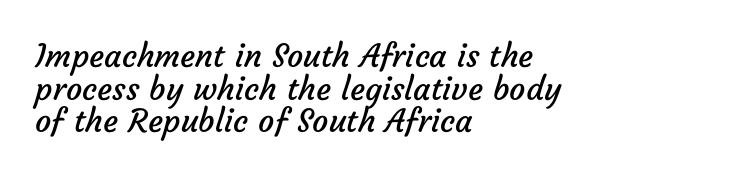
Q: Is the text bold? A: No.
Q: Is the typeface a serif or a sans-serif typeface? A: Sans-serif.
Q: Is the text underlined? A: No.
Q: How is the paragraph aligned? A: Left-aligned.
Q: Is the spacing between letters normal or unusually wide? A: Normal.
Q: Is the spacing between lines tight, normal or loose? A: Tight.
Q: Width (condensed, normal, or wide)? A: Normal.
Q: Stroke contrast? A: Low.
Q: x-height? A: Medium.
Q: Monospaced? A: No.
